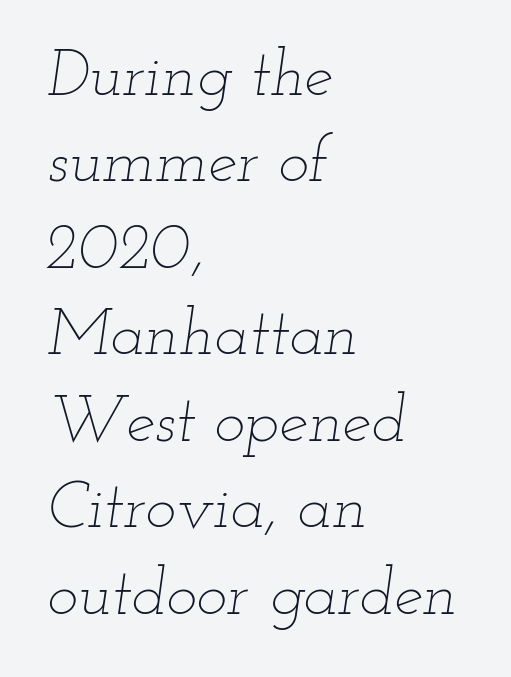
Do the characters align in a grid? No, the font is proportional. If you drew a line through each stem, it would be angled. Left-aligned paragraph, ragged on the right. Decoration check: the copy has no underline.
